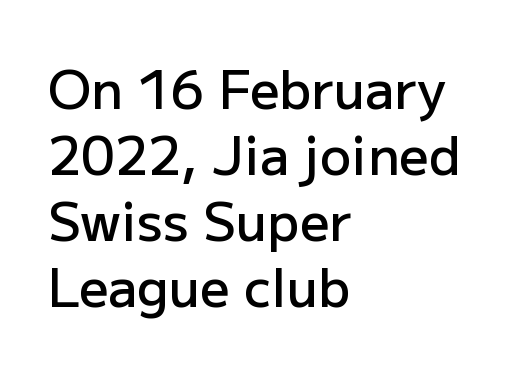
The image shows 52 px semibold sans-serif type, upright; set left-aligned, normal line spacing (1.27x), normal letter spacing, not underlined; low stroke contrast and a medium x-height.
